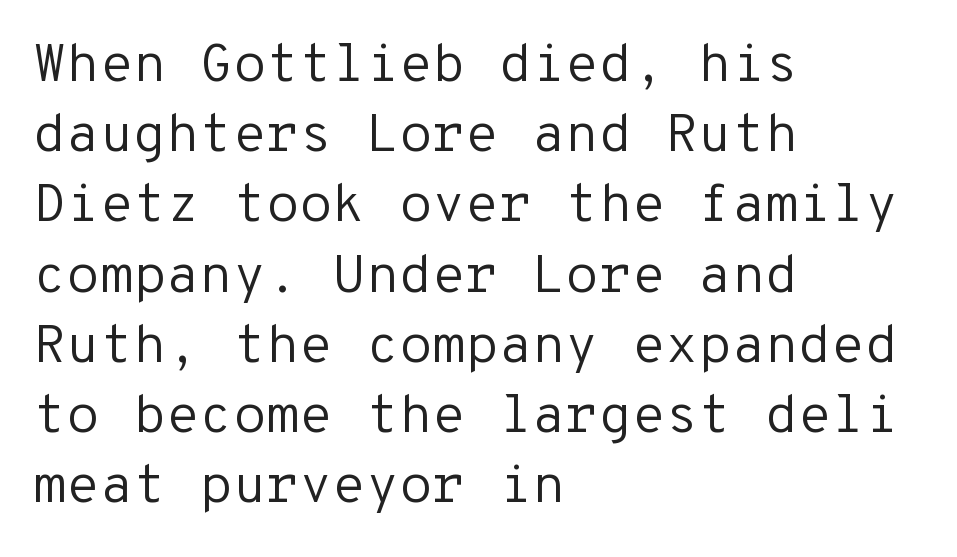
{"serif": "no", "italic": "no", "bold": "no", "weight": "regular", "width": "normal", "stroke_contrast": "low", "x_height": "medium", "monospaced": "yes", "underline": "no", "align": "left", "line_spacing": "normal", "line_spacing_ratio": 1.3, "letter_spacing": "normal", "letter_spacing_em": 0.0, "glyph_px": 54}
